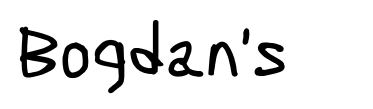
Think of a printed novel: that variable character pitch is what you see here. Is the letter spacing exaggerated? No — it looks like the ordinary default. The foot of each line stays bare and open. Observe the absence of serifs on each vertical stroke in this sample.
